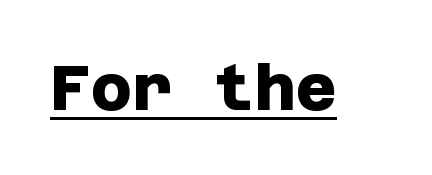
Stroke terminals: plain, sans-serif. Compared with an ordinary text face, these strokes are far heavier — a full bold. Look at the tracking — it's just the regular setting, nothing added. The face used here appears with an underline applied.
